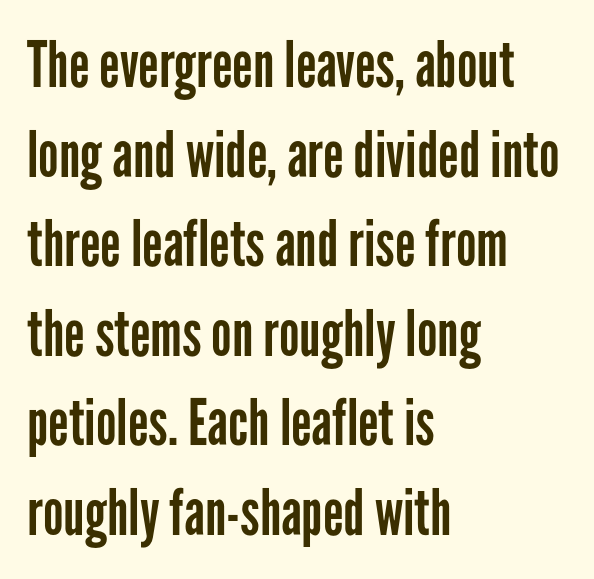
{"serif": "no", "italic": "no", "bold": "no", "weight": "regular", "width": "condensed", "stroke_contrast": "low", "x_height": "medium", "monospaced": "no", "underline": "no", "align": "left", "line_spacing": "normal", "line_spacing_ratio": 1.4, "letter_spacing": "normal", "letter_spacing_em": 0.0, "glyph_px": 64}
